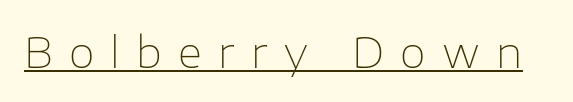
The strokes carry an ordinary text weight at most. A baseline rule has been typeset under these characters. If you drew a line through each stem, it would be perfectly vertical. These lines are composed in type without serifs. You could only call the tracking loose — the letters float apart. The rendering uses natural spacing where letterforms have individual widths.
